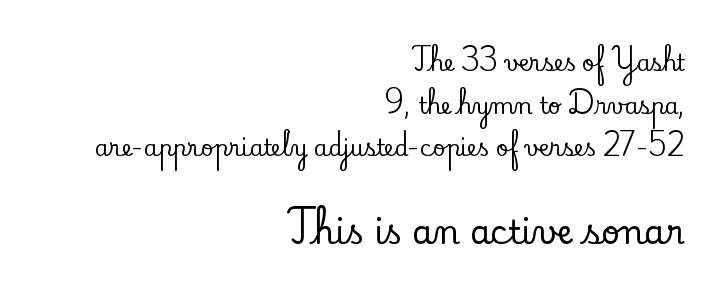
The typography opts for an upright posture over an oblique one. A typesetter would call this leading open, well beyond the default. Is this a sans? No — the strokes have serifs. What stands out about the letter spacing? Nothing — it is the standard amount. The glyphs are unaccompanied by any horizontal stroke below them.
